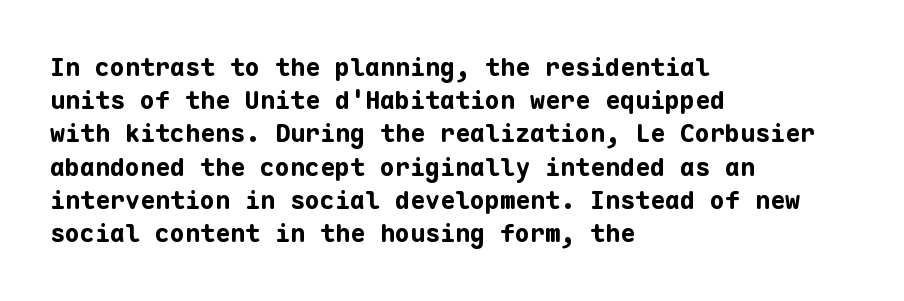
{"italic": "no", "bold": "yes", "underline": "no", "align": "left", "line_spacing": "normal", "line_spacing_ratio": 1.33, "letter_spacing": "normal", "letter_spacing_em": 0.0, "glyph_px": 25}
